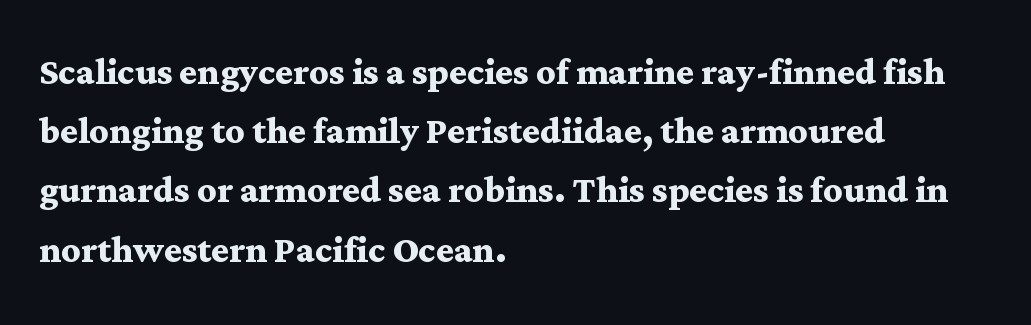
Q: Is the text bold? A: Yes.
Q: Is the text italic (slanted)? A: No, it is upright.
Q: Is the typeface a serif or a sans-serif typeface? A: Serif.
Q: Is the text underlined? A: No.
Q: How is the paragraph aligned? A: Left-aligned.
Q: Is the spacing between letters normal or unusually wide? A: Normal.
Q: Is the spacing between lines tight, normal or loose? A: Normal.
Q: Width (condensed, normal, or wide)? A: Wide.
Q: Stroke contrast? A: Medium.
Q: x-height? A: Medium.
Q: Monospaced? A: No.
